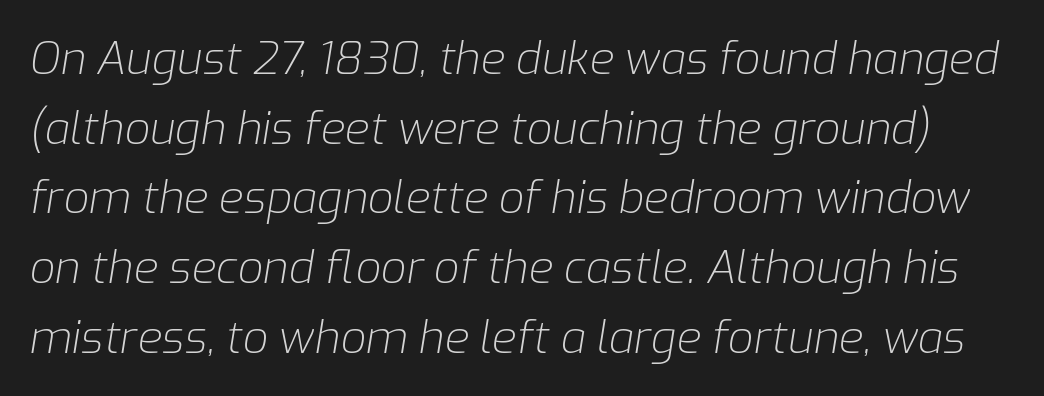
Q: Is the text bold? A: No.
Q: Is the text italic (slanted)? A: Yes, it leans right by about 9 degrees.
Q: Is the text underlined? A: No.
Q: Is the spacing between letters normal or unusually wide? A: Normal.
Q: Is the spacing between lines tight, normal or loose? A: Normal.
Q: Width (condensed, normal, or wide)? A: Normal.
Q: Stroke contrast? A: Low.
Q: x-height? A: Medium.
Q: Monospaced? A: No.
